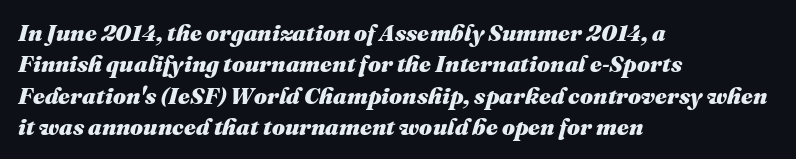
The glyphs are unaccompanied by any horizontal stroke below them. Each word holds together tightly as a unit, with standard inter-letter gaps. You can tell it's italic because the verticals aren't actually vertical. Heavy, bold letterforms. Successive baselines arrive at the customary interval.
